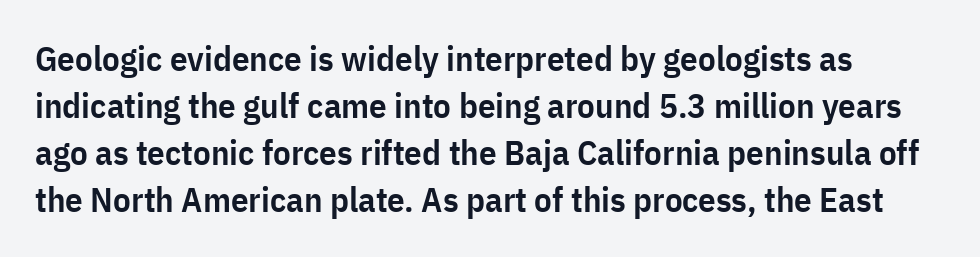
{"serif": "no", "italic": "no", "bold": "semi", "weight": "semibold", "width": "condensed", "stroke_contrast": "low", "x_height": "medium", "monospaced": "no", "underline": "no", "align": "left", "line_spacing": "normal", "line_spacing_ratio": 1.34, "letter_spacing": "normal", "letter_spacing_em": 0.0, "glyph_px": 35}
